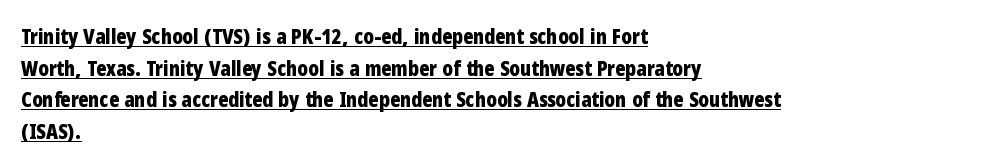
Q: Is the text bold? A: Yes.
Q: Is the text italic (slanted)? A: No, it is upright.
Q: Is the text underlined? A: Yes.
Q: How is the paragraph aligned? A: Left-aligned.
Q: Is the spacing between letters normal or unusually wide? A: Normal.
Q: Is the spacing between lines tight, normal or loose? A: Normal.
